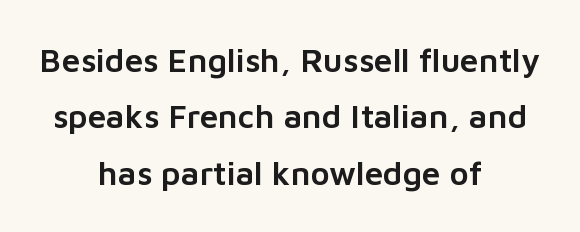
The image shows 33 px sans-serif type, upright; set centered, line spacing 1.71x, normal letter spacing, not underlined; low stroke contrast and a medium x-height.
